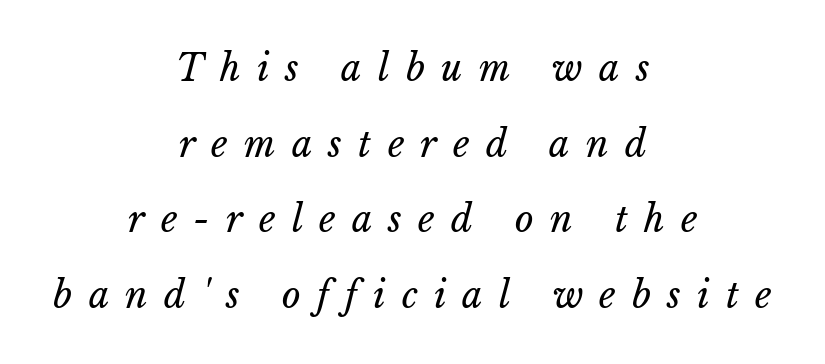
The image shows 36 px regular-weight type, italic (leaning right); set centered, loose line spacing (2.1x), unusually wide letter spacing (+0.45 em), not underlined; low stroke contrast and a medium x-height.
